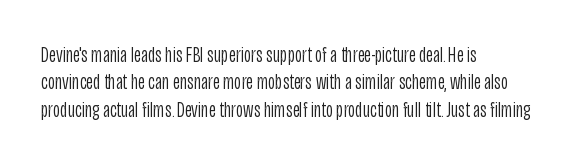
The image shows 22 px text type, upright; set left-aligned, normal line spacing (1.25x), normal letter spacing, not underlined.
